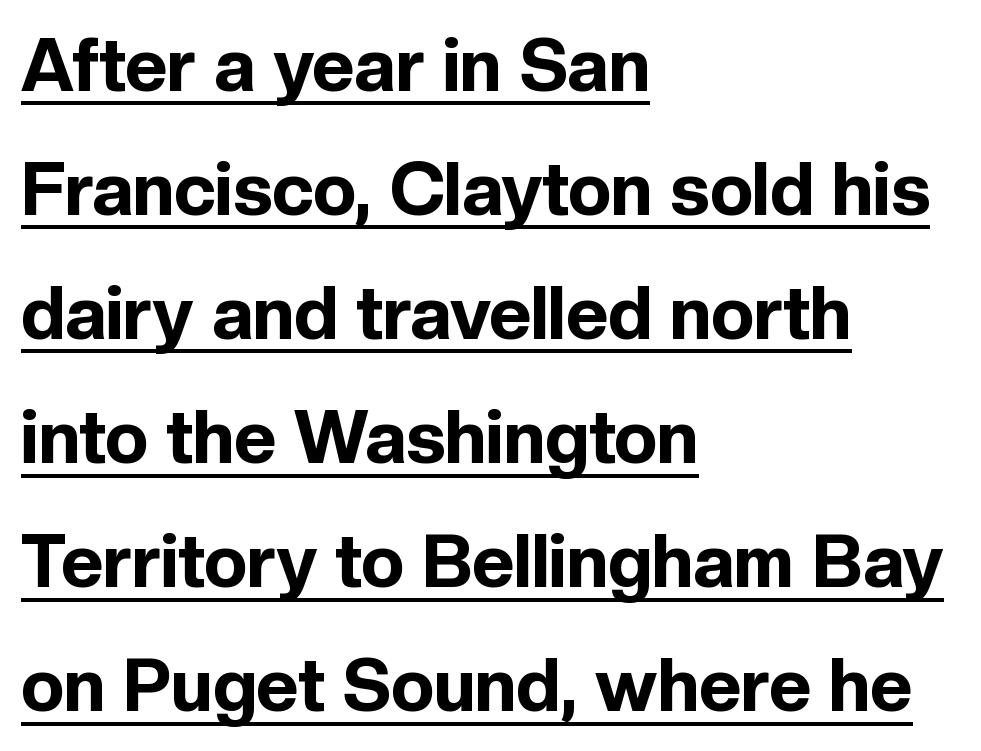
Is the block centered? No — it sits flush against the left margin. Evenly set lines give the paragraph a standard silhouette. Students, note that the glyphs here touch the page at normal intervals. Compared with an ordinary text face, these strokes are far heavier — a full bold.
